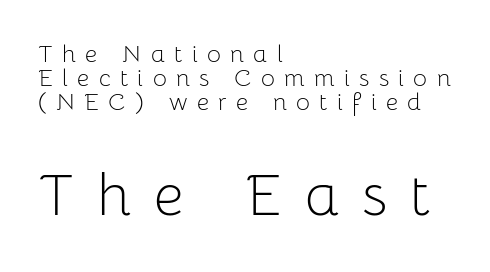
The strokes carry an ordinary text weight at most. Tracking value appears strongly positive — letters spread wide. Every row of glyphs begins at an identical x-position on the left. Two sizes are in play, and the larger belongs to the second block. Letterform terminals end flat and unadorned throughout the passage.
